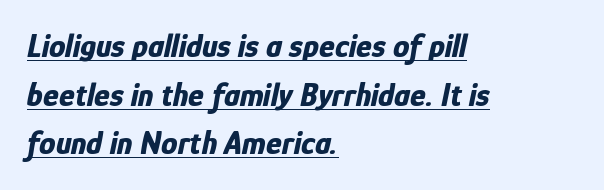
Proportional: the letters do not fall into vertical columns. This sample carries an underscore along the baseline area. Compared with typical body copy, the letter spacing here is the same. Pretty heavy lettering here — definitely bold.
